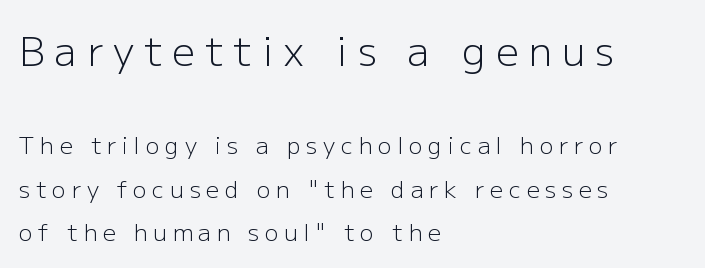
Q: Is the text bold? A: No.
Q: Is the text italic (slanted)? A: No, it is upright.
Q: Is the typeface a serif or a sans-serif typeface? A: Sans-serif.
Q: Is the text underlined? A: No.
Q: How is the paragraph aligned? A: Left-aligned.
Q: Is the spacing between letters normal or unusually wide? A: Unusually wide.
Q: Is the spacing between lines tight, normal or loose? A: Loose.
Q: Which block of text is set in a larger size, the first (top) or the second (bottom)? A: The first (top) one.
Q: Width (condensed, normal, or wide)? A: Normal.
Q: Stroke contrast? A: Low.
Q: x-height? A: Medium.
Q: Monospaced? A: No.
